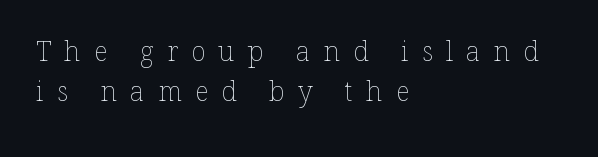
The image shows 27 px text type, upright; set left-aligned, normal line spacing (1.47x), unusually wide letter spacing (+0.49 em), not underlined.
